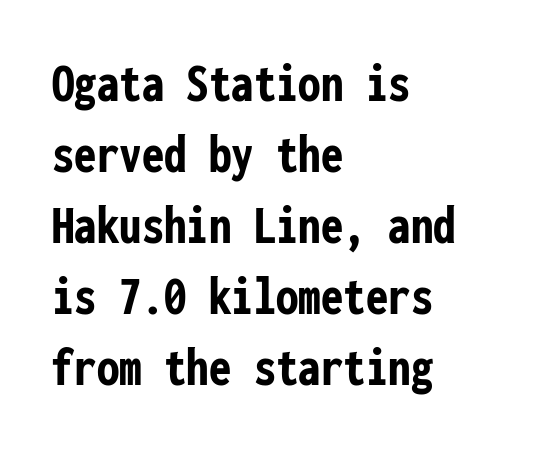
{"serif": "no", "italic": "no", "bold": "yes", "weight": "semibold", "width": "condensed", "stroke_contrast": "low", "x_height": "medium", "monospaced": "yes", "underline": "no", "align": "left", "line_spacing": "normal", "line_spacing_ratio": 1.27, "letter_spacing": "normal", "letter_spacing_em": 0.0, "glyph_px": 56}
